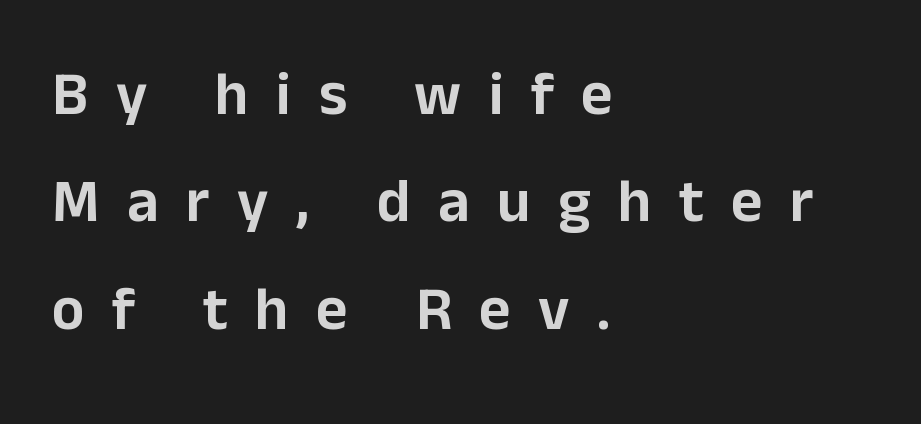
The image shows 61 px sans-serif type, upright; set left-aligned, line spacing 1.76x, unusually wide letter spacing (+0.45 em), not underlined; low stroke contrast and a medium x-height.
